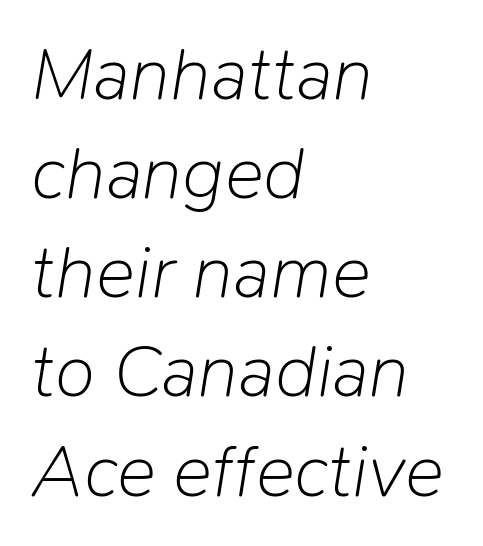
The image shows 74 px light type, italic (leaning right); set left-aligned, normal line spacing (1.34x), normal letter spacing, not underlined; low stroke contrast and a medium x-height.
